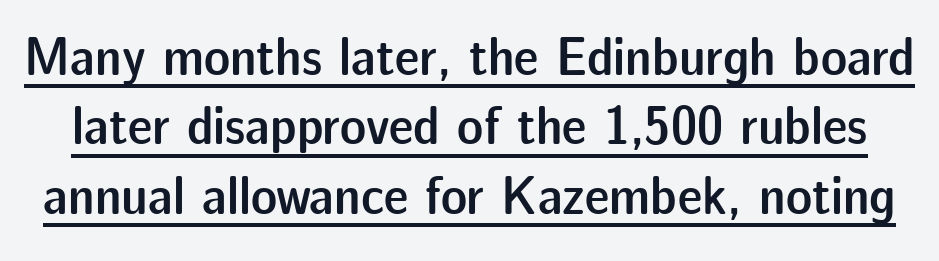
The image shows 55 px semibold sans-serif type, upright; set normal line spacing (1.26x), normal letter spacing, underlined; low stroke contrast and a medium x-height.
